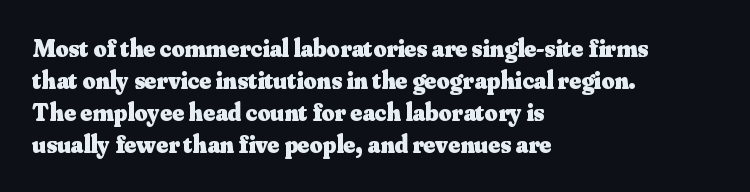
{"italic": "no", "bold": "yes", "underline": "no", "align": "left", "line_spacing": "normal", "line_spacing_ratio": 1.28, "letter_spacing": "normal", "letter_spacing_em": 0.0, "glyph_px": 25}
